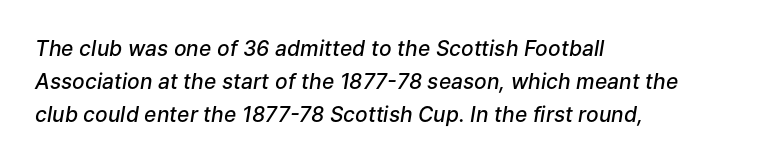
Q: Is the text bold? A: Semi-bold.
Q: Is the text italic (slanted)? A: Yes, it leans right by about 9 degrees.
Q: Is the text underlined? A: No.
Q: How is the paragraph aligned? A: Left-aligned.
Q: Is the spacing between letters normal or unusually wide? A: Normal.
Q: Is the spacing between lines tight, normal or loose? A: Normal.
